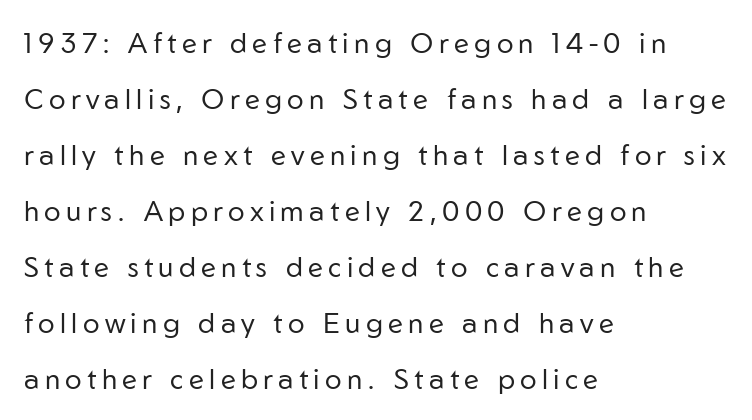
{"serif": "no", "italic": "no", "bold": "no", "weight": "regular", "width": "normal", "stroke_contrast": "low", "x_height": "medium", "monospaced": "no", "underline": "no", "align": "left", "line_spacing": "loose", "line_spacing_ratio": 2.0, "glyph_px": 28}
